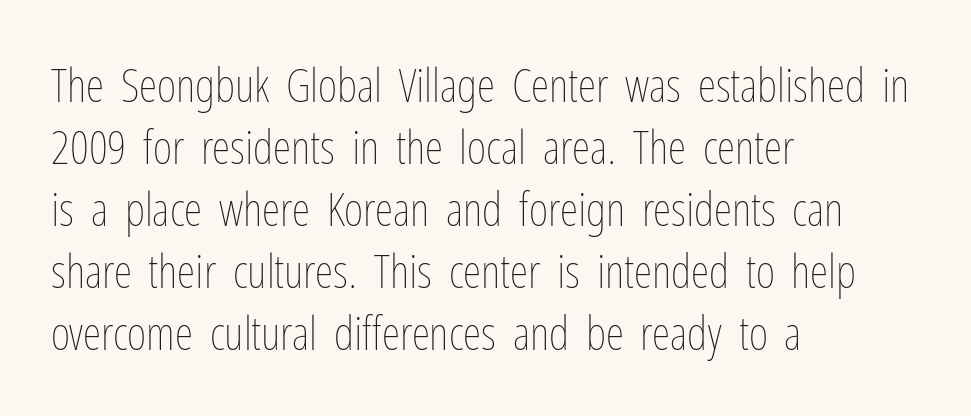
Q: Is the text bold? A: No.
Q: Is the text italic (slanted)? A: No, it is upright.
Q: Is the text underlined? A: No.
Q: How is the paragraph aligned? A: Left-aligned.
Q: Is the spacing between letters normal or unusually wide? A: Normal.
Q: Is the spacing between lines tight, normal or loose? A: Normal.
Q: Width (condensed, normal, or wide)? A: Condensed.
Q: Stroke contrast? A: Low.
Q: x-height? A: Medium.
Q: Monospaced? A: No.
